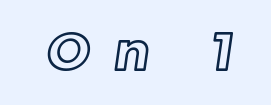
{"width": "normal", "x_height": "medium", "monospaced": "no", "underline": "no", "letter_spacing": "wide", "letter_spacing_em": 0.48, "glyph_px": 52}
